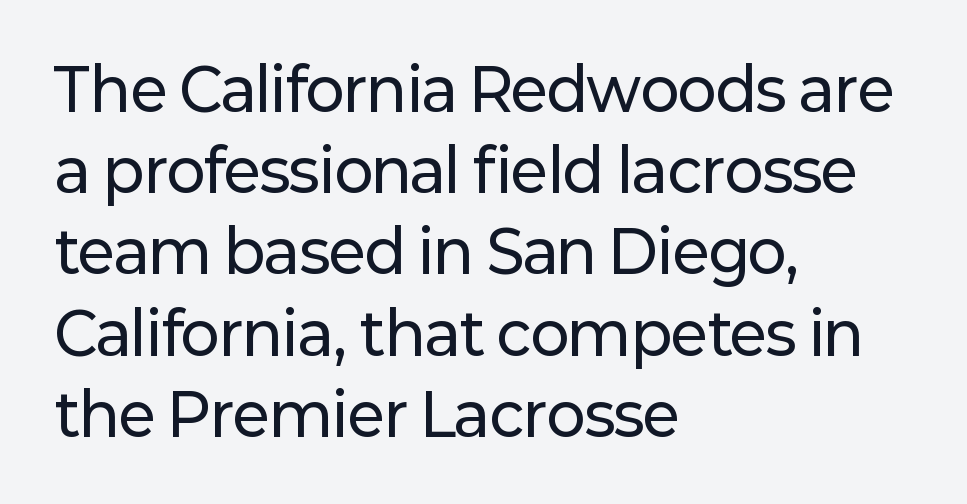
Italic? Not at all — the glyphs are vertical. Rows of type keep a routine distance in the vertical direction. Words float on clear page, feet unadorned. Looks like regular typesetting: each glyph gets only the width it needs.
